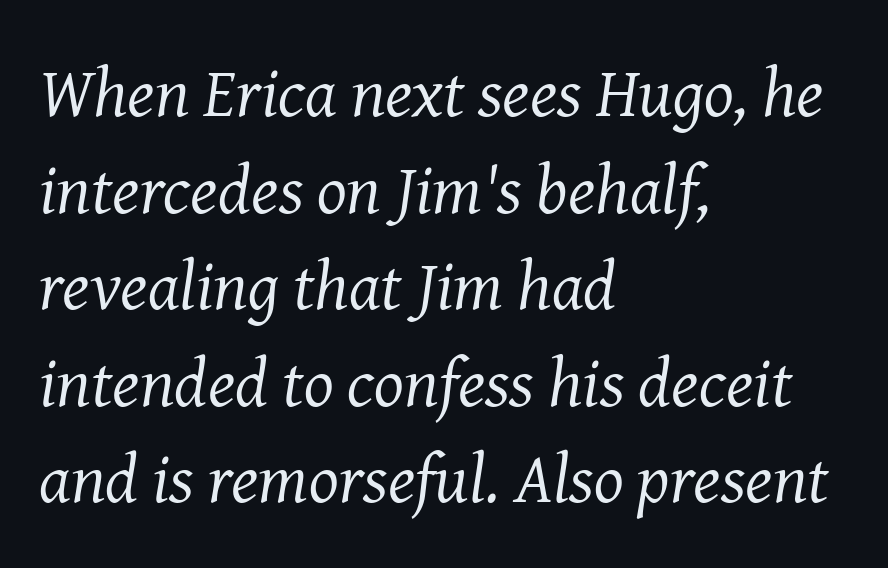
Vertical spacing — default. Letters rest on an invisible, unmarked baseline. Each line starts at the same left margin while the right side varies. I'd call this a serif setting — the letters wear small feet.
